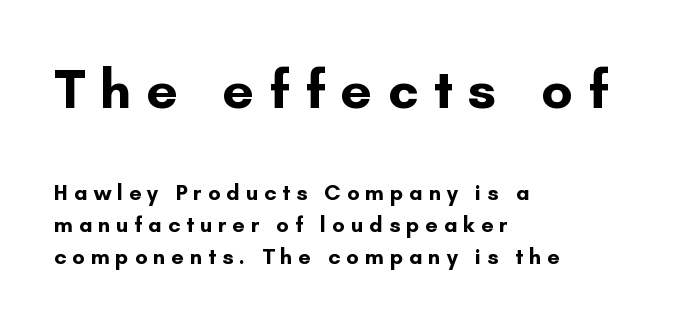
{"serif": "no", "italic": "no", "bold": "yes", "weight": "bold", "width": "normal", "stroke_contrast": "low", "x_height": "small", "monospaced": "no", "underline": "no", "align": "left", "line_spacing": "normal", "line_spacing_ratio": 1.44, "letter_spacing": "wide", "letter_spacing_em": 0.27, "larger_block": "first", "size_ratio": 2.55, "glyph_px": 56}
